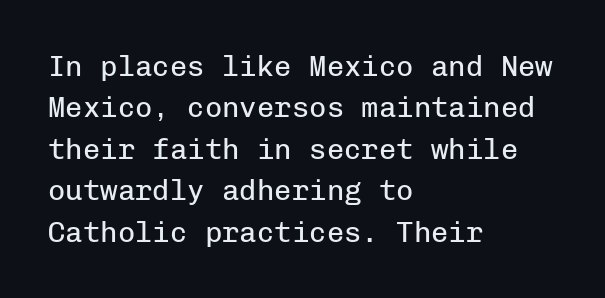
You could count columns in this text — the font is strictly monospaced. The rendering shows plain stroke endings on the letterforms — a sans-serif design. Ascenders rise straight up at ninety degrees. Characters follow at the spacing the type designer built in. Summary of vertical rhythm: regular, with standard interline spacing.
